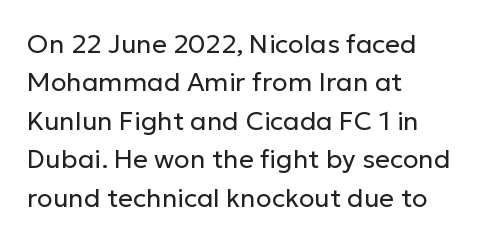
The image shows 26 px text type, upright; set left-aligned, normal line spacing (1.48x), normal letter spacing, not underlined.
